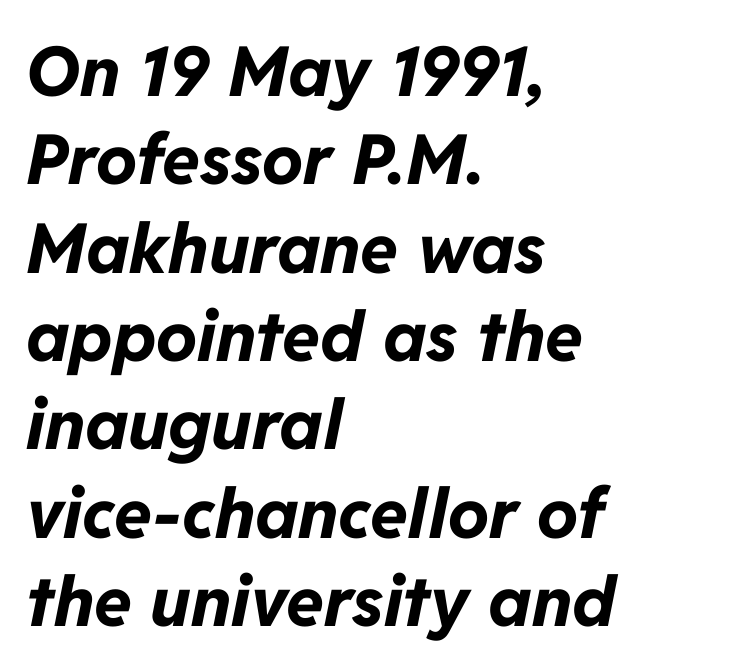
The image shows 69 px bold type, italic (leaning right); set left-aligned, normal line spacing (1.28x), normal letter spacing, not underlined; low stroke contrast and a medium x-height.
